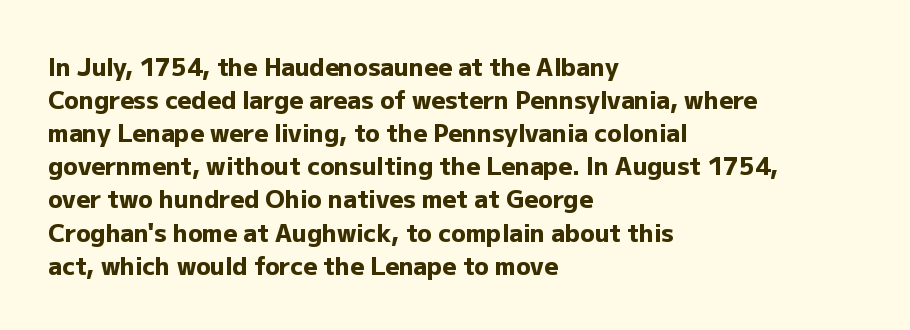
These lines keep a tight, regular rhythm from letter to letter. Heavy-handed strokes throughout: this text is bold. A normal amount of white space separates one row of letters from the next. The font's upright variant was chosen for this text. The string is rendered with underlining switched off. Which margin do the lines hug? The left one — the right edge is uneven.
